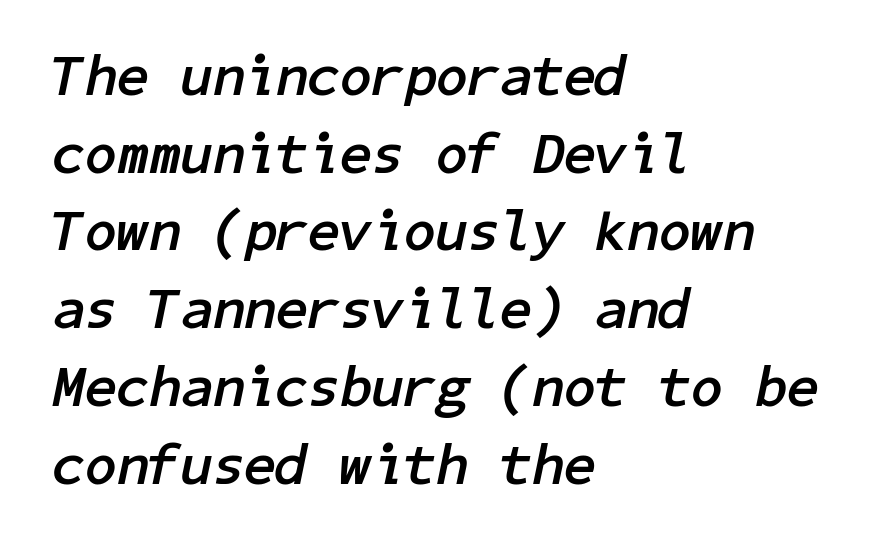
The image shows 58 px semibold type, italic (leaning right); set left-aligned, normal line spacing (1.34x), normal letter spacing, not underlined; low stroke contrast and a medium x-height.
